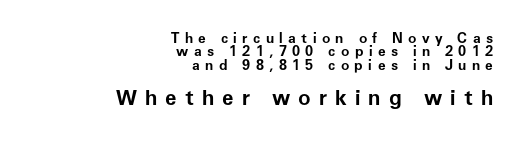
The image shows 21 px bold type, upright; set right-aligned, tight line spacing (0.96x), unusually wide letter spacing (+0.38 em), not underlined; the second (bottom) block is 1.5x larger.
